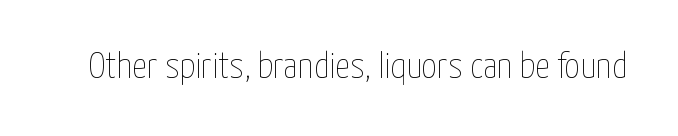
The face used here is proportionally spaced, like ordinary book or web type. Unlike italic type, these characters show no tilt at all. These lines keep a tight, regular rhythm from letter to letter. Only glyphs here, with clear space below each row.
